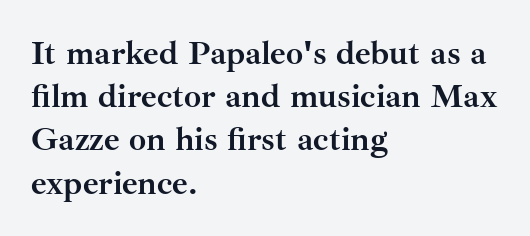
Observe the serifs anchoring each vertical stroke in this sample. This rendering leaves character spacing at its baseline value. Posture: vertical. Strong, thick strokes mark this as bold type. Plain, unruled lines of type. This sample has the flowing, uneven cadence of proportional lettering.
